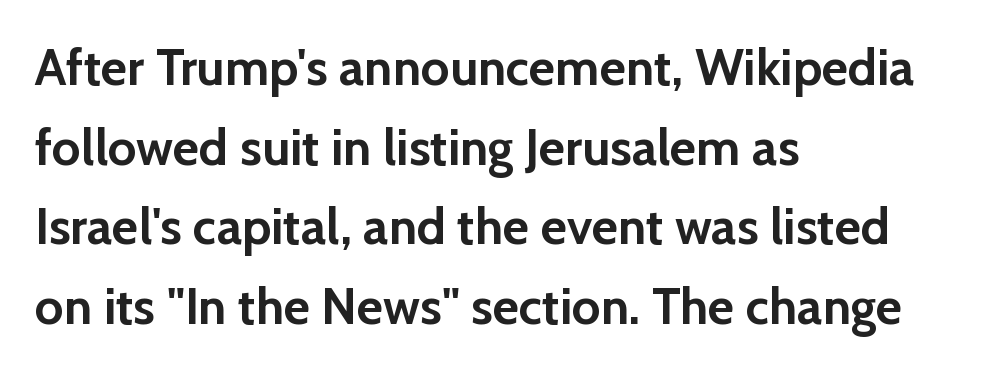
The image shows 51 px semibold sans-serif type, upright; set left-aligned, normal line spacing (1.56x), normal letter spacing, not underlined; low stroke contrast and a medium x-height.
